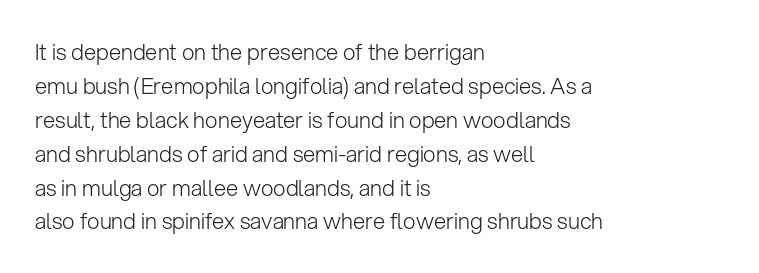
These lines stack with their left ends in a neat column. Any mark beneath the type? The region is blank. Short note: letters normally spaced. The type sits square on the baseline with zero lean.
